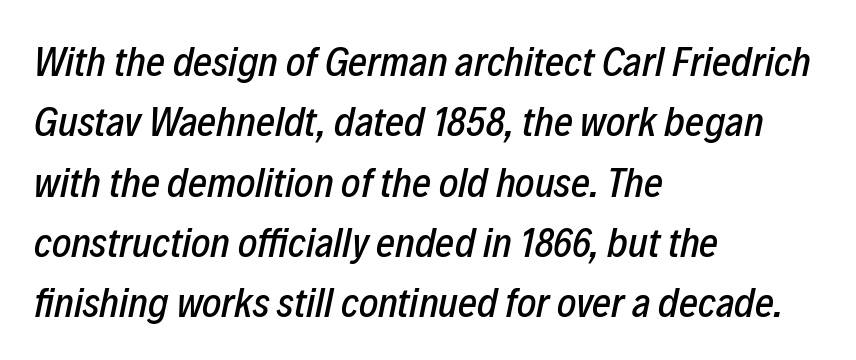
Glyph-to-glyph distance matches everyday printed text. Each letter keeps its own natural width here, so spacing adapts to shape. The typesetter chose a ragged-right arrangement here. Regarding leading, the lines here are spaced in the standard way.
